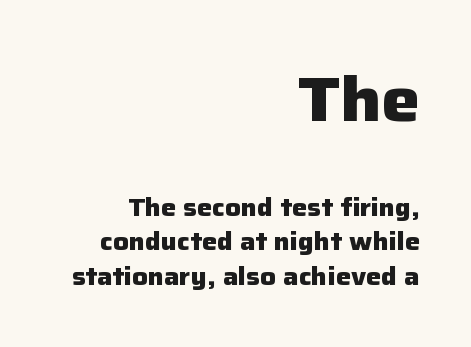
{"serif": "no", "italic": "no", "bold": "yes", "weight": "heavy", "width": "normal", "stroke_contrast": "low", "x_height": "medium", "monospaced": "no", "underline": "no", "align": "right", "line_spacing": "normal", "line_spacing_ratio": 1.44, "letter_spacing": "normal", "letter_spacing_em": 0.0, "larger_block": "first", "size_ratio": 2.54, "glyph_px": 61}
